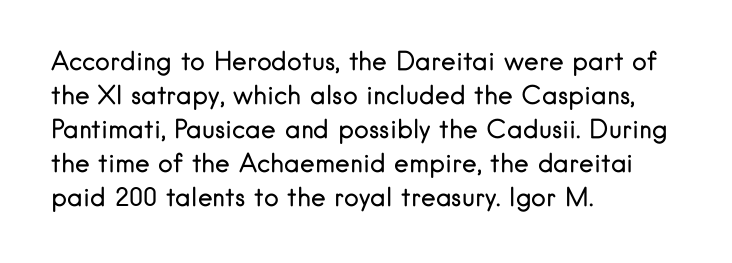
Q: Is the text bold? A: No.
Q: Is the text italic (slanted)? A: No, it is upright.
Q: Is the text underlined? A: No.
Q: How is the paragraph aligned? A: Left-aligned.
Q: Is the spacing between letters normal or unusually wide? A: Normal.
Q: Is the spacing between lines tight, normal or loose? A: Normal.
